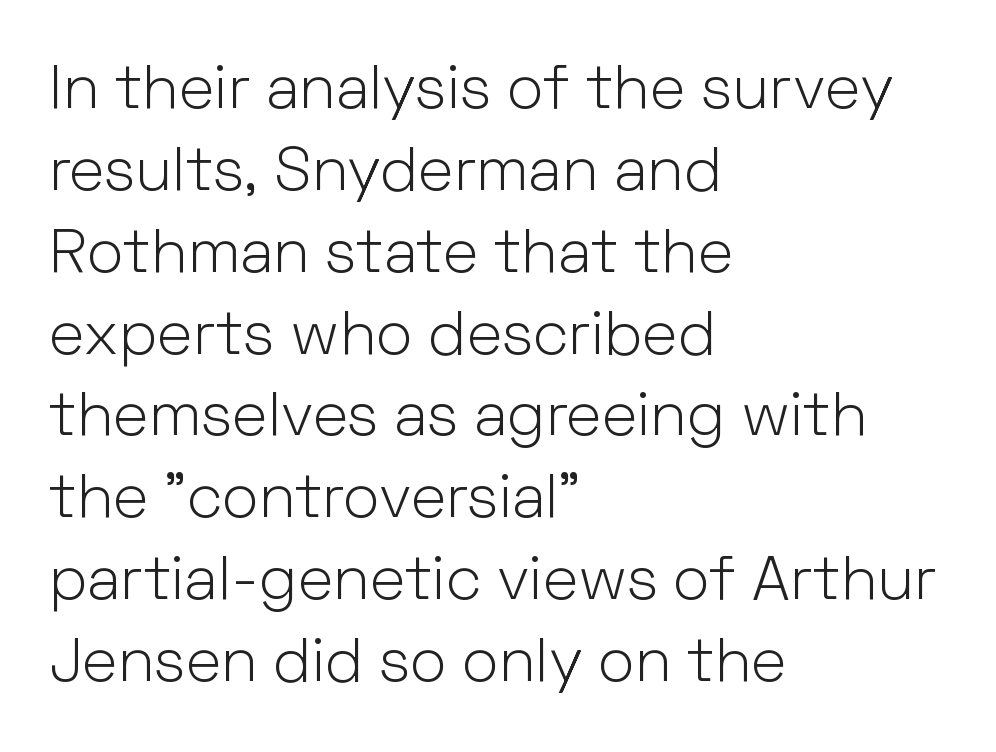
{"serif": "no", "italic": "no", "bold": "no", "weight": "light", "width": "normal", "stroke_contrast": "low", "x_height": "medium", "monospaced": "no", "underline": "no", "align": "left", "line_spacing": "normal", "line_spacing_ratio": 1.32, "letter_spacing": "normal", "letter_spacing_em": 0.0, "glyph_px": 62}
